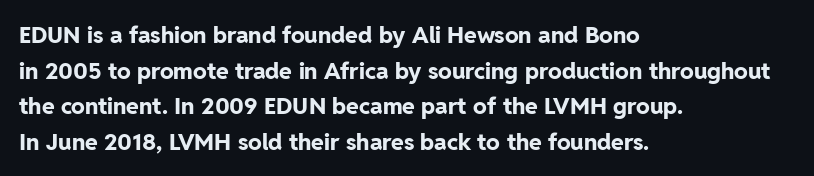
The image shows 23 px bold type, upright; set left-aligned, normal line spacing (1.55x), normal letter spacing, not underlined.
